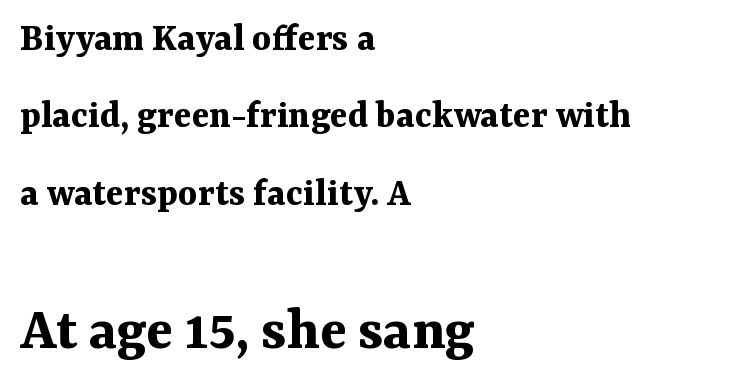
Note: smaller setting up top, larger setting below. This sample has the flowing, uneven cadence of proportional lettering. Strokes here are thick enough to call this a true bold. Note: serifs present on the glyphs. Does the lettering tilt? It doesn't — this is upright. Rule under the text: the space is simply empty.
